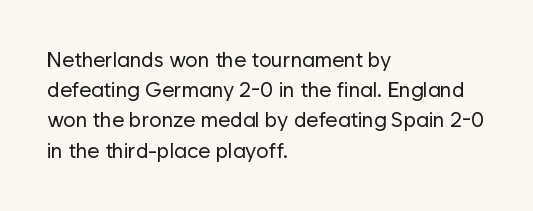
Q: Is the text bold? A: No.
Q: Is the text italic (slanted)? A: No, it is upright.
Q: Is the text underlined? A: No.
Q: How is the paragraph aligned? A: Left-aligned.
Q: Is the spacing between letters normal or unusually wide? A: Normal.
Q: Is the spacing between lines tight, normal or loose? A: Normal.
